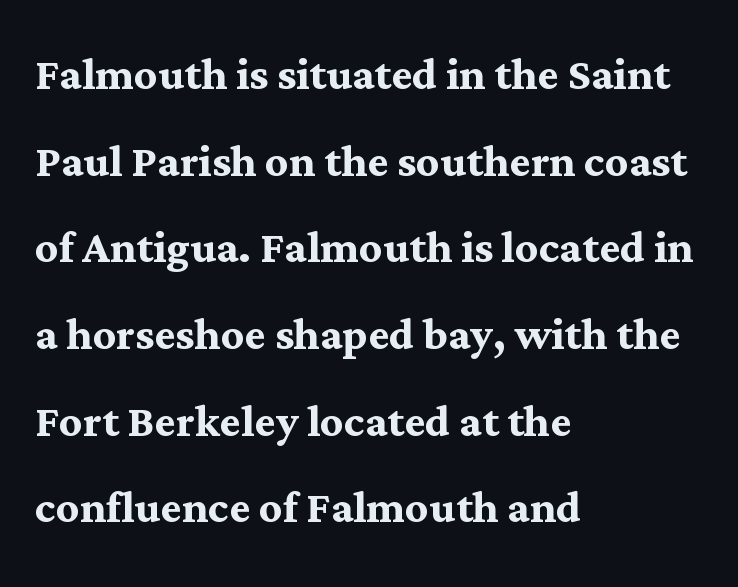
The vertical gap from one line to the next is medium. Compared with an ordinary text face, these strokes are far heavier — a full bold. Unlike a clean sans, this face finishes its strokes with serifs. The rendering anchors every line to the left-hand side. This is the regular roman posture of the typeface.
